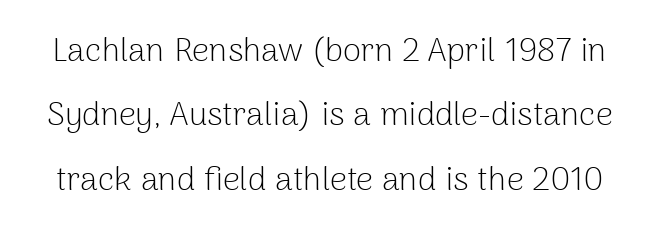
{"serif": "no", "italic": "no", "bold": "no", "weight": "light", "width": "normal", "stroke_contrast": "low", "x_height": "medium", "monospaced": "no", "underline": "no", "line_spacing": "loose", "line_spacing_ratio": 1.95, "letter_spacing": "normal", "letter_spacing_em": 0.0, "glyph_px": 33}
